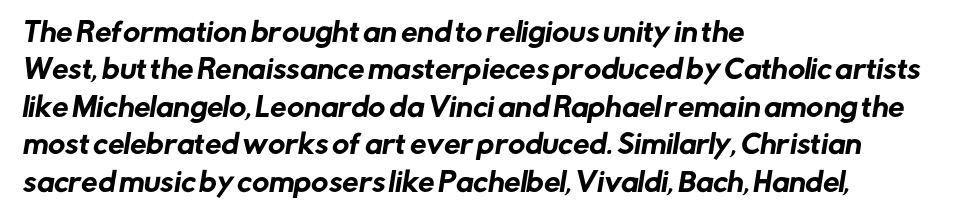
{"underline": "no", "align": "left", "line_spacing": "normal", "line_spacing_ratio": 1.44, "letter_spacing": "normal", "letter_spacing_em": 0.0, "glyph_px": 26}
